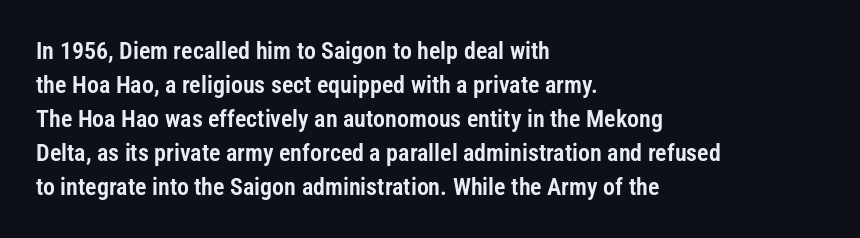
Q: Is the text italic (slanted)? A: No, it is upright.
Q: Is the text underlined? A: No.
Q: How is the paragraph aligned? A: Left-aligned.
Q: Is the spacing between letters normal or unusually wide? A: Normal.
Q: Is the spacing between lines tight, normal or loose? A: Normal.
